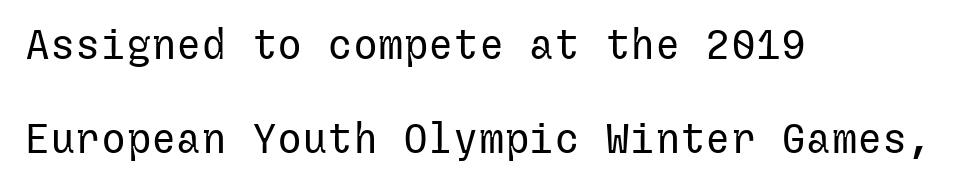
Q: Is the text bold? A: No.
Q: Is the text italic (slanted)? A: No, it is upright.
Q: Is the typeface a serif or a sans-serif typeface? A: Sans-serif.
Q: Is the text underlined? A: No.
Q: How is the paragraph aligned? A: Left-aligned.
Q: Is the spacing between letters normal or unusually wide? A: Normal.
Q: Is the spacing between lines tight, normal or loose? A: Loose.
Q: Width (condensed, normal, or wide)? A: Normal.
Q: Stroke contrast? A: Low.
Q: x-height? A: Medium.
